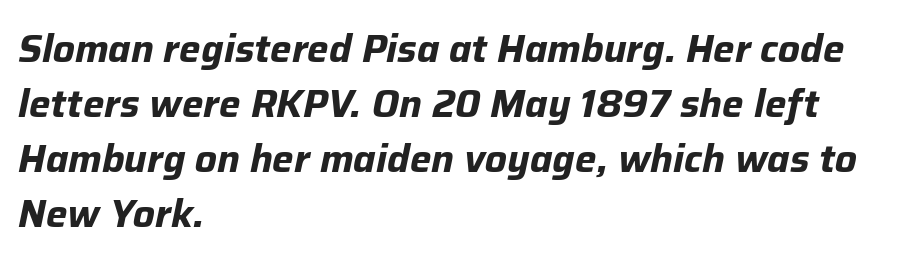
{"italic": "yes", "lean": "right", "slant_degrees": 12, "bold": "yes", "weight": "bold", "width": "normal", "stroke_contrast": "low", "x_height": "medium", "monospaced": "no", "underline": "no", "align": "left", "line_spacing": "normal", "line_spacing_ratio": 1.45, "letter_spacing": "normal", "letter_spacing_em": 0.0, "glyph_px": 38}
